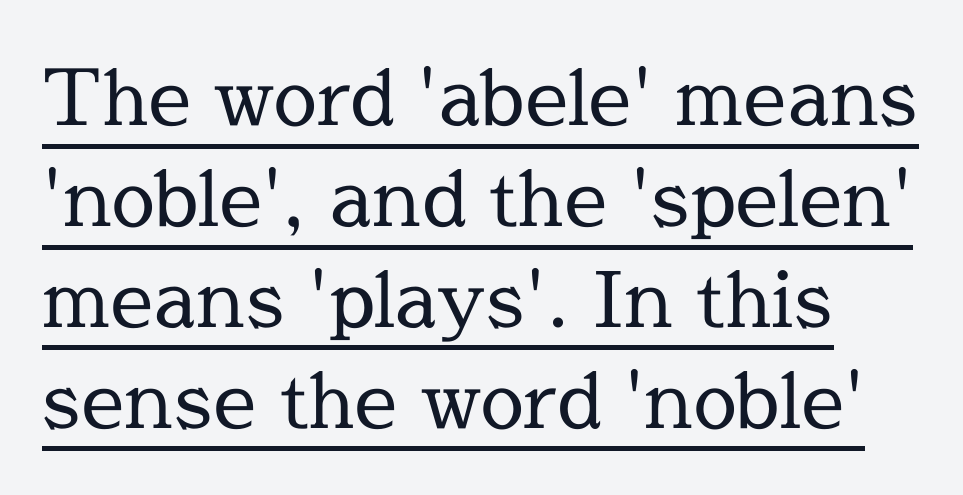
Weight: regular or lighter. This sample uses a serif face. Glyph-to-glyph distance matches everyday printed text. If you measured baseline to baseline, you'd find a middling distance. Here the designer chose a conventional face with non-uniform glyph widths.
